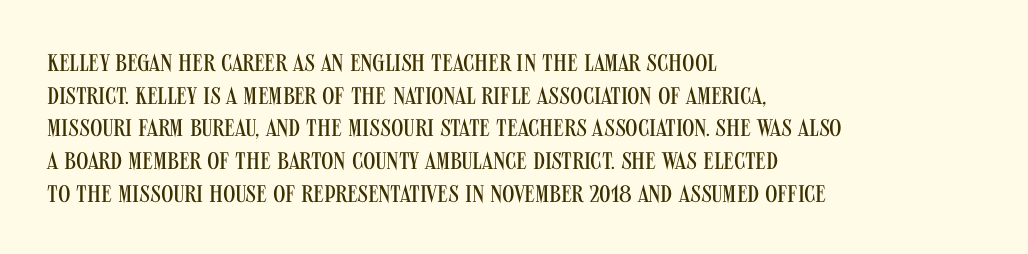
The image shows 24 px text type, upright; set left-aligned, normal line spacing (1.36x), normal letter spacing, not underlined.
